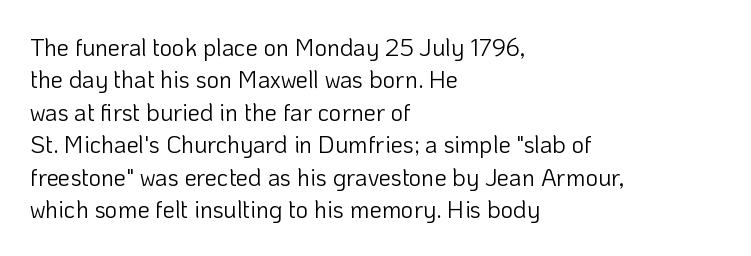
The image shows 24 px text type, upright; set left-aligned, normal line spacing (1.35x), normal letter spacing, not underlined.
